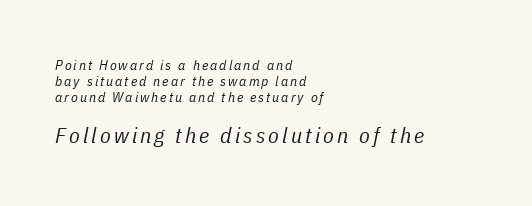
The image shows 22 px text type, italic (leaning right); set left-aligned, tight line spacing (1.14x), not underlined; the second (bottom) block is 1.57x larger.
